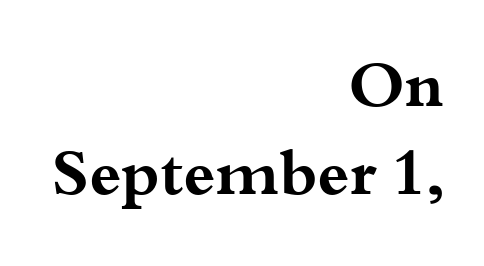
The image shows 64 px bold, wide serif type, upright; set right-aligned, normal line spacing (1.37x), normal letter spacing, not underlined; medium stroke contrast and a small x-height.
